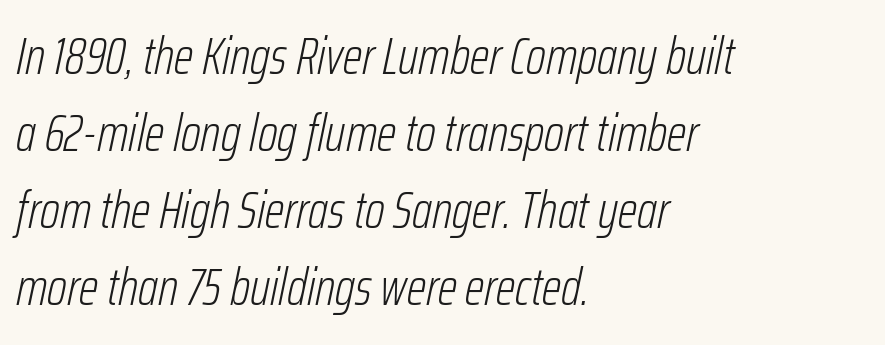
Think of a printed novel: that variable character pitch is what you see here. Counters stay open thanks to moderate or lighter strokes. Does the copy run flush right? No — it runs flush left. Does the lettering tilt? It does — this is italic. Vertically, the passage feels balanced, rows spaced as you'd expect. The letters sit at their default tracking, neither squeezed nor spread.
